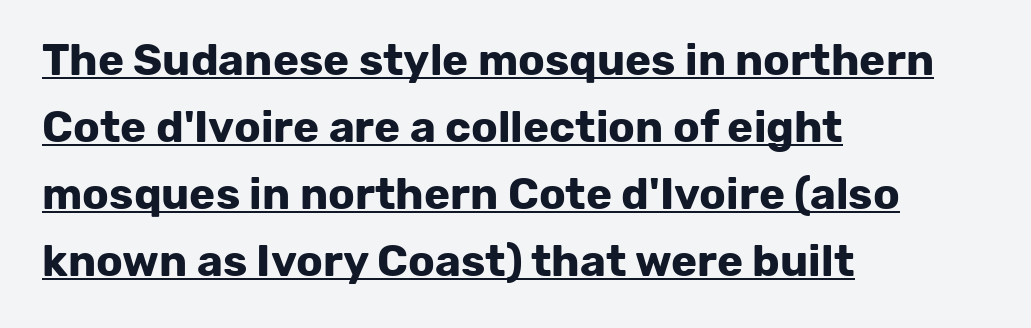
{"serif": "no", "italic": "no", "bold": "yes", "weight": "bold", "width": "normal", "stroke_contrast": "low", "x_height": "medium", "monospaced": "no", "underline": "yes", "align": "left", "line_spacing": "normal", "line_spacing_ratio": 1.52, "letter_spacing": "normal", "letter_spacing_em": 0.0, "glyph_px": 44}
